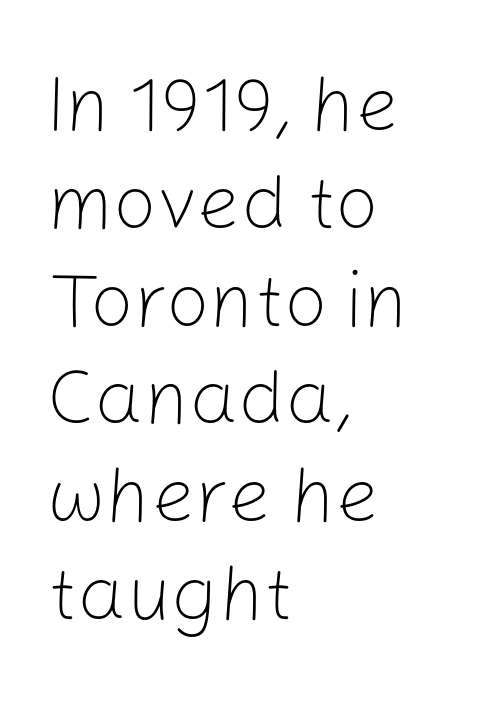
The image shows 77 px light sans-serif type, upright; set left-aligned, normal line spacing (1.27x), normal letter spacing, not underlined; low stroke contrast and a medium x-height.
